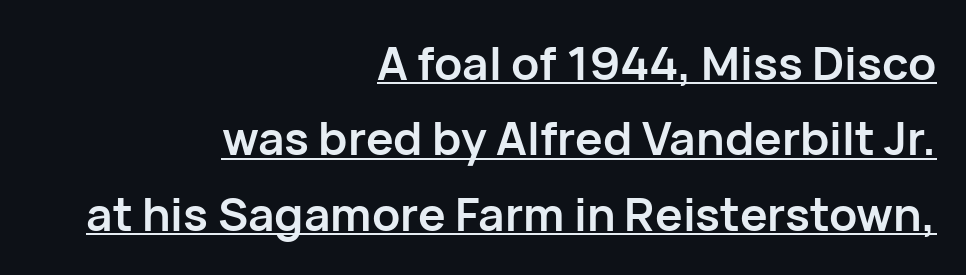
Character widths vary here, with narrow letters taking less room than wide ones. A roman cut, with each character standing at attention. Look at the stroke-to-counter ratio: heavy, a bold. Line spacing here is normal. The face used here is a sans, in the tradition of grotesques and geometrics.
